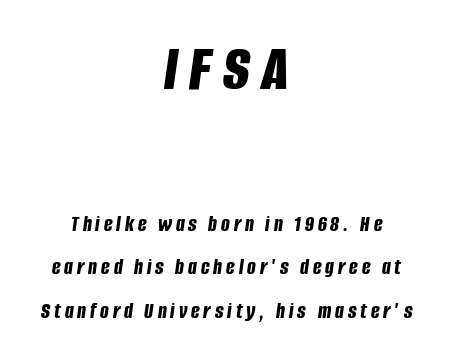
The lettering tilts uniformly, giving the passage an italic look. Has an underline been added? It has not. Centered paragraph, ragged on both sides. Typographic density is high because the face is bold. Does the bottom block carry the larger type? No, the top block does. This sample has the flowing, uneven cadence of proportional lettering.
